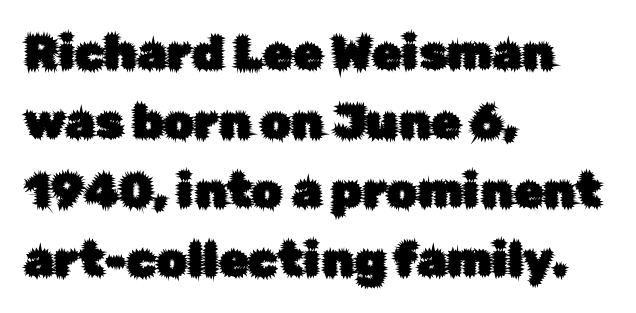
Q: Is the text italic (slanted)? A: No, it is upright.
Q: Is the typeface a serif or a sans-serif typeface? A: Sans-serif.
Q: Is the text underlined? A: No.
Q: How is the paragraph aligned? A: Left-aligned.
Q: Is the spacing between letters normal or unusually wide? A: Normal.
Q: Is the spacing between lines tight, normal or loose? A: Normal.
Q: Width (condensed, normal, or wide)? A: Normal.
Q: Stroke contrast? A: Low.
Q: x-height? A: Medium.
Q: Monospaced? A: No.
